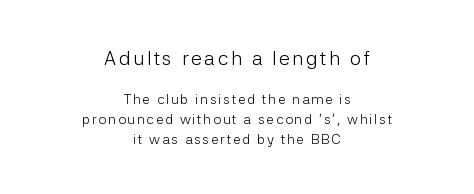
The image shows 20 px text type, upright; set centered, normal line spacing (1.44x), not underlined; the first (top) block is 1.43x larger.
